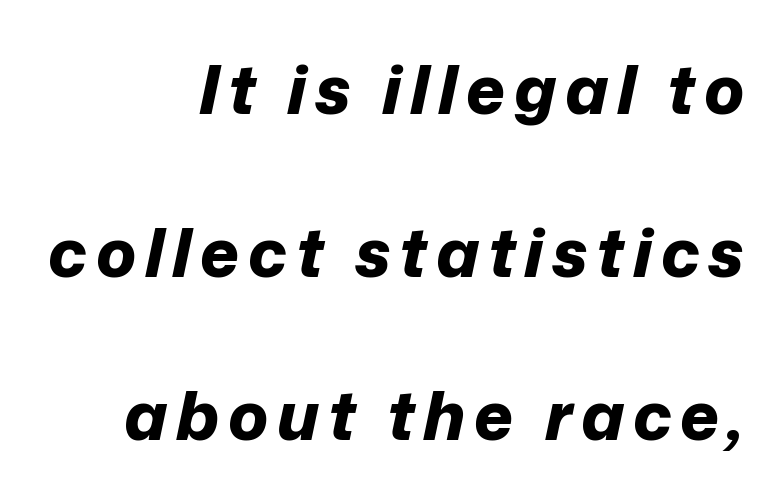
{"italic": "yes", "lean": "right", "slant_degrees": 12, "bold": "yes", "weight": "bold", "width": "normal", "stroke_contrast": "low", "x_height": "medium", "monospaced": "no", "underline": "no", "align": "right", "line_spacing": "loose", "line_spacing_ratio": 2.43, "glyph_px": 67}
